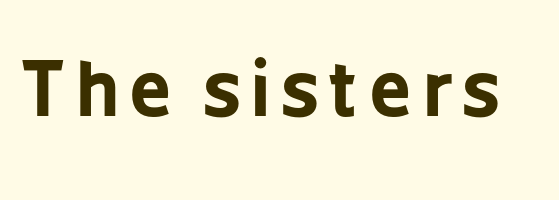
Q: Is the text bold? A: Yes.
Q: Is the text italic (slanted)? A: No, it is upright.
Q: Is the typeface a serif or a sans-serif typeface? A: Sans-serif.
Q: Is the text underlined? A: No.
Q: Width (condensed, normal, or wide)? A: Condensed.
Q: Stroke contrast? A: Low.
Q: x-height? A: Medium.
Q: Monospaced? A: No.
